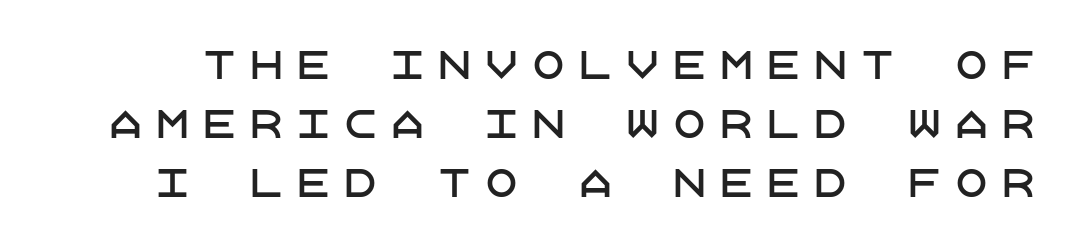
Evenly set lines give the paragraph a standard silhouette. This rendering features lettering with no underline. Each letter's strokes conclude bluntly, with no projecting serifs. Every stem runs plumb, perpendicular to the baseline. What stands out about the letter spacing? Its width — letters are far apart.
